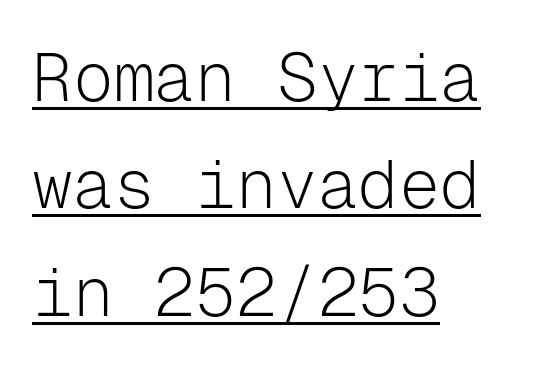
The image shows 68 px light sans-serif type, upright, monospaced; set left-aligned, normal line spacing (1.58x), normal letter spacing, underlined; low stroke contrast and a medium x-height.
